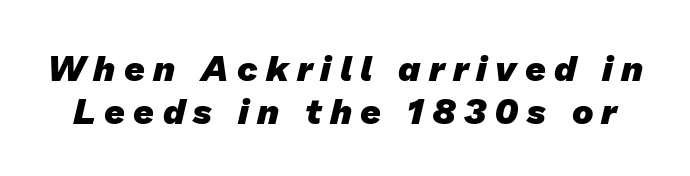
{"serif": "no", "bold": "yes", "weight": "heavy", "width": "normal", "stroke_contrast": "low", "x_height": "medium", "monospaced": "no", "underline": "no", "line_spacing_ratio": 1.19, "letter_spacing": "wide", "letter_spacing_em": 0.23, "glyph_px": 36}
